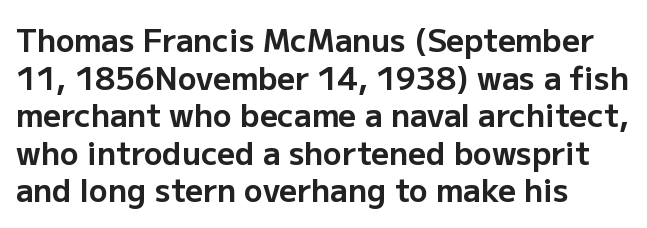
The image shows 31 px bold sans-serif type, upright; set left-aligned, line spacing 1.21x, normal letter spacing, not underlined; low stroke contrast and a medium x-height.
